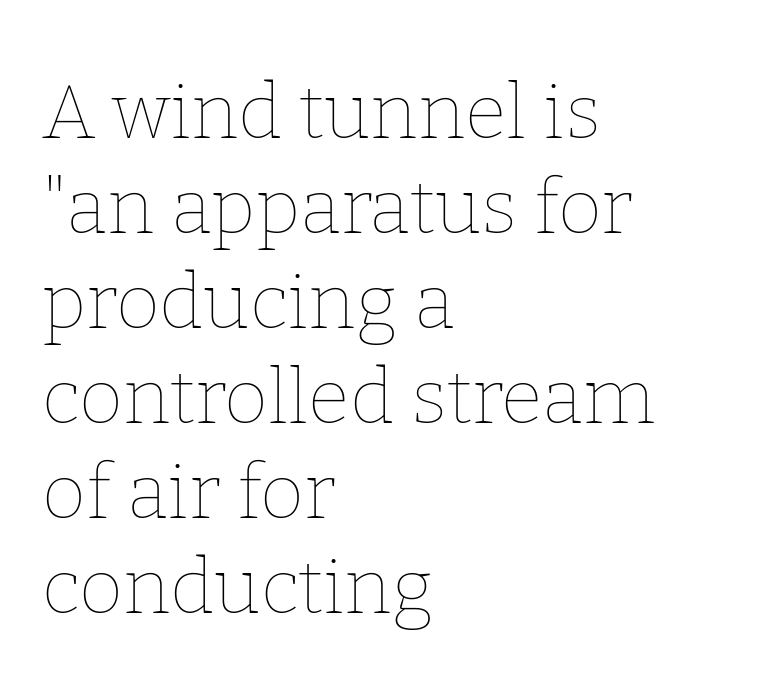
Q: Is the text bold? A: No.
Q: Is the text italic (slanted)? A: No, it is upright.
Q: Is the text underlined? A: No.
Q: How is the paragraph aligned? A: Left-aligned.
Q: Is the spacing between letters normal or unusually wide? A: Normal.
Q: Is the spacing between lines tight, normal or loose? A: Normal.
Q: Width (condensed, normal, or wide)? A: Normal.
Q: Stroke contrast? A: Low.
Q: x-height? A: Medium.
Q: Monospaced? A: No.
